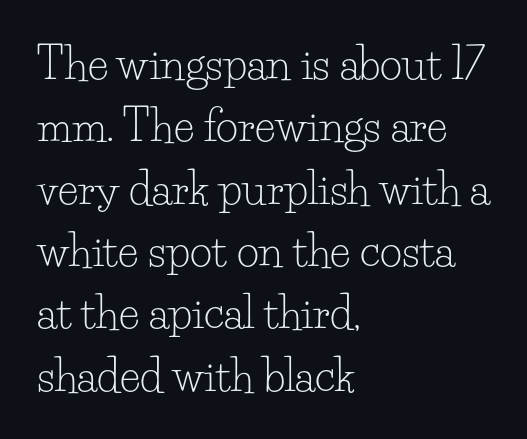
Posture: upright roman. Rows of type keep a routine distance in the vertical direction. Serifs: yes, visible at the terminals of the letterforms. No chunkiness to these letters — they're not bold.
